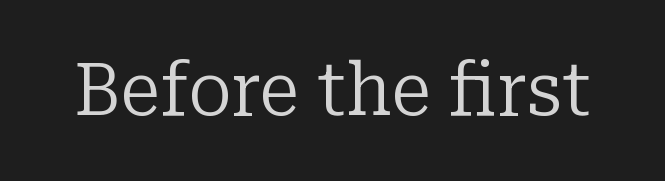
The image shows 72 px regular-weight serif type, upright; set normal letter spacing, not underlined; low stroke contrast and a medium x-height.
